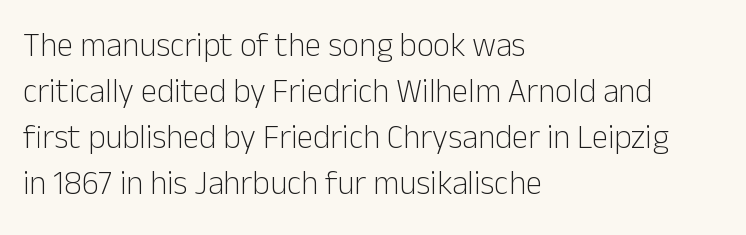
Q: Is the text bold? A: No.
Q: Is the text italic (slanted)? A: No, it is upright.
Q: Is the typeface a serif or a sans-serif typeface? A: Sans-serif.
Q: Is the text underlined? A: No.
Q: How is the paragraph aligned? A: Left-aligned.
Q: Is the spacing between letters normal or unusually wide? A: Normal.
Q: Is the spacing between lines tight, normal or loose? A: Normal.
Q: Width (condensed, normal, or wide)? A: Normal.
Q: Stroke contrast? A: Low.
Q: x-height? A: Medium.
Q: Monospaced? A: No.
